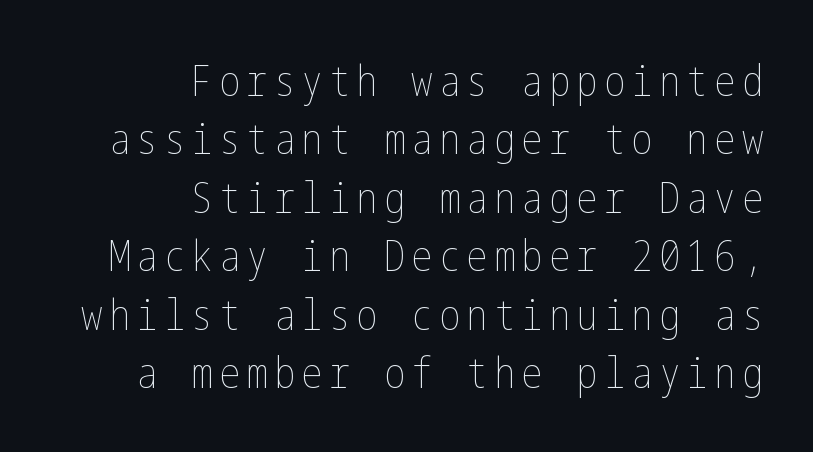
The image shows 43 px thin, condensed type, upright; set right-aligned, normal line spacing (1.36x), not underlined; low stroke contrast and a medium x-height.
